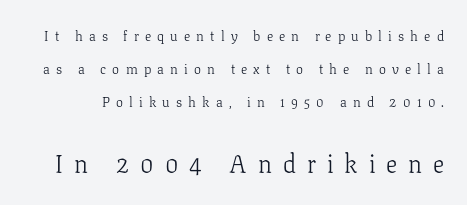
Q: Is the text bold? A: No.
Q: Is the text italic (slanted)? A: No, it is upright.
Q: Is the text underlined? A: No.
Q: Is the spacing between letters normal or unusually wide? A: Unusually wide.
Q: Is the spacing between lines tight, normal or loose? A: Loose.
Q: Which block of text is set in a larger size, the first (top) or the second (bottom)? A: The second (bottom) one.
